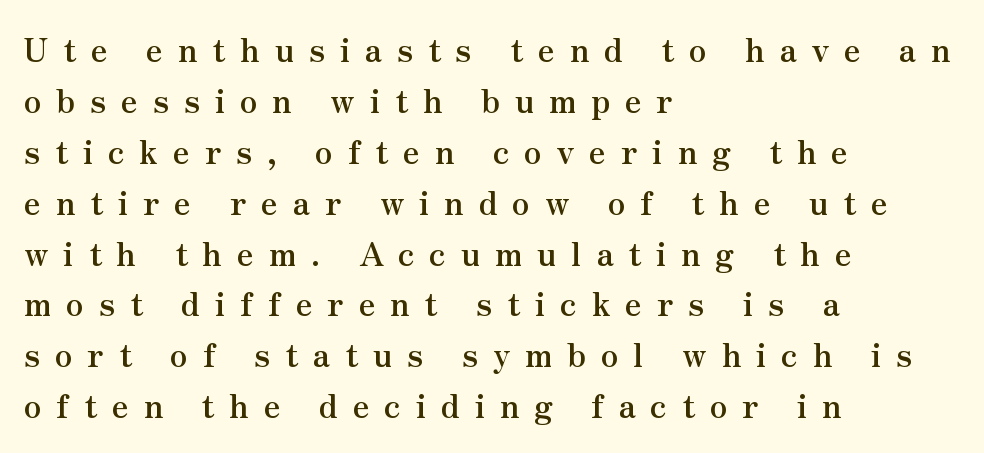
{"serif": "yes", "italic": "no", "bold": "yes", "weight": "semibold", "width": "normal", "stroke_contrast": "medium", "x_height": "small", "monospaced": "no", "underline": "no", "align": "left", "line_spacing": "normal", "line_spacing_ratio": 1.59, "letter_spacing": "wide", "letter_spacing_em": 0.46, "glyph_px": 32}
